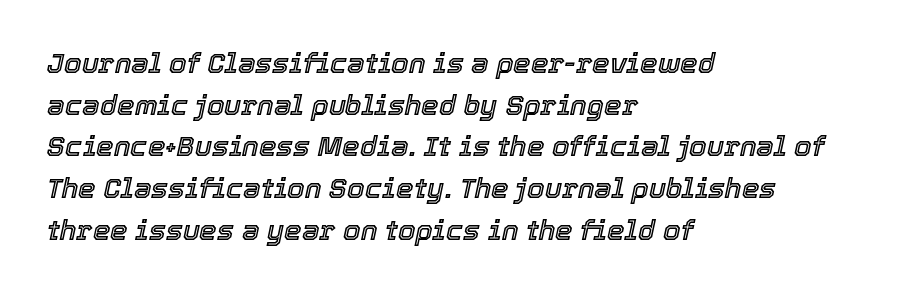
The image shows 28 px text type, italic (leaning right); set left-aligned, normal line spacing (1.49x), normal letter spacing, not underlined; a medium x-height.
